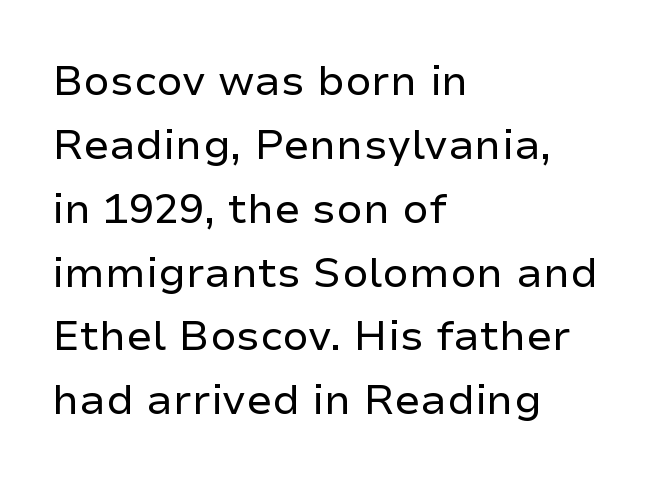
{"serif": "no", "italic": "no", "bold": "no", "weight": "regular", "width": "normal", "stroke_contrast": "low", "x_height": "medium", "monospaced": "no", "underline": "no", "align": "left", "line_spacing": "normal", "line_spacing_ratio": 1.52, "letter_spacing": "normal", "letter_spacing_em": 0.0, "glyph_px": 42}
